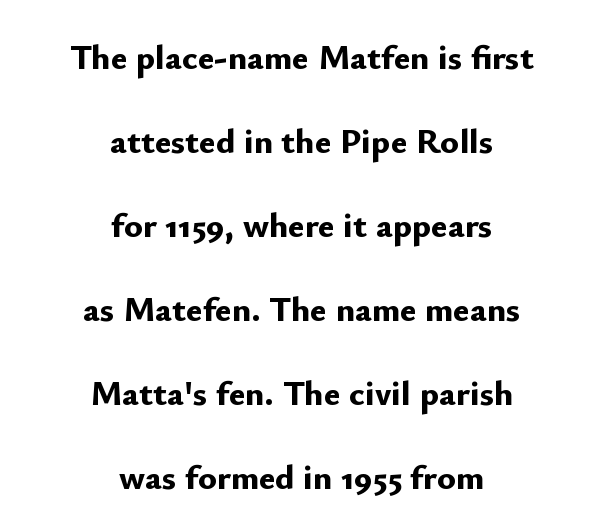
{"serif": "no", "italic": "no", "bold": "yes", "weight": "bold", "width": "normal", "stroke_contrast": "low", "x_height": "small", "monospaced": "no", "underline": "no", "align": "center", "line_spacing": "loose", "line_spacing_ratio": 2.4, "letter_spacing": "normal", "letter_spacing_em": 0.0, "glyph_px": 35}
